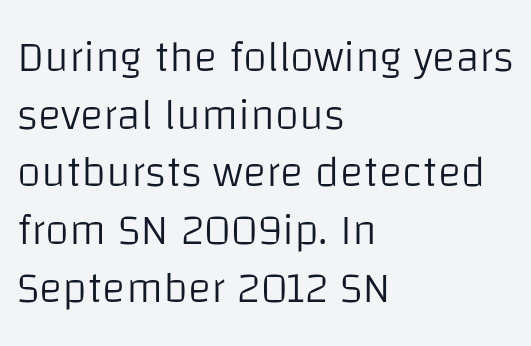
Q: Is the text bold? A: No.
Q: Is the text italic (slanted)? A: No, it is upright.
Q: Is the typeface a serif or a sans-serif typeface? A: Sans-serif.
Q: Is the text underlined? A: No.
Q: How is the paragraph aligned? A: Left-aligned.
Q: Is the spacing between letters normal or unusually wide? A: Normal.
Q: Is the spacing between lines tight, normal or loose? A: Normal.
Q: Width (condensed, normal, or wide)? A: Normal.
Q: Stroke contrast? A: Low.
Q: x-height? A: Large.
Q: Monospaced? A: No.
